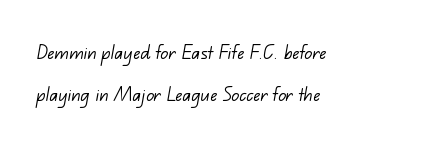
{"bold": "no", "underline": "no", "align": "left", "line_spacing_ratio": 1.84, "letter_spacing": "normal", "letter_spacing_em": 0.0, "glyph_px": 23}
